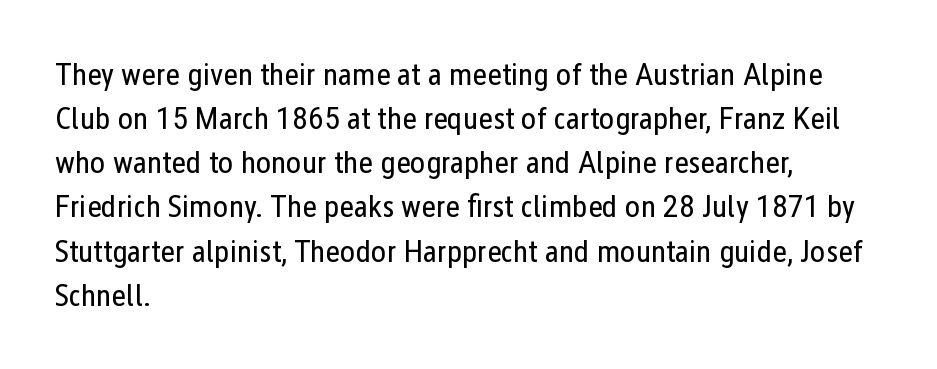
How would I describe the line gaps? Plain and ordinary. No italicization has been applied; the sample stays upright. This reads as an unemphasized weight, regular at the heaviest. A clean baseline with only descenders dipping below it.
